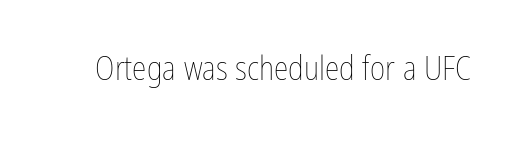
The image shows 33 px thin, condensed type, upright; set normal letter spacing, not underlined; low stroke contrast and a medium x-height.
